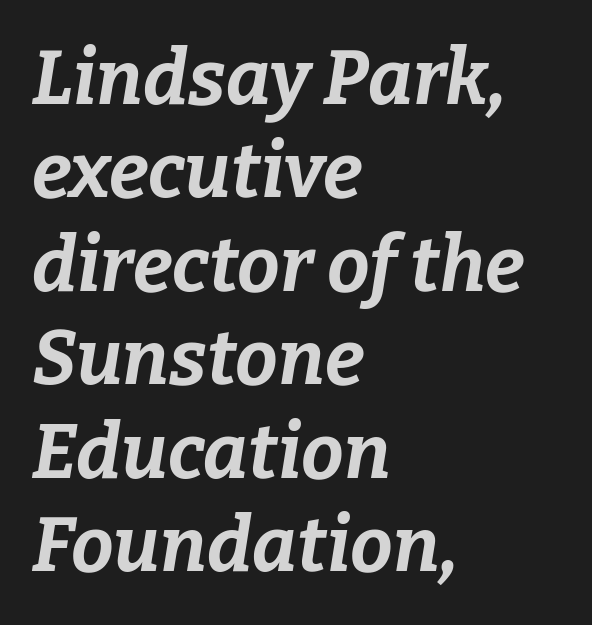
Q: Is the text bold? A: Yes.
Q: Is the text italic (slanted)? A: Yes, it leans right by about 9 degrees.
Q: Is the text underlined? A: No.
Q: How is the paragraph aligned? A: Left-aligned.
Q: Is the spacing between letters normal or unusually wide? A: Normal.
Q: Width (condensed, normal, or wide)? A: Normal.
Q: Stroke contrast? A: Low.
Q: x-height? A: Medium.
Q: Monospaced? A: No.
